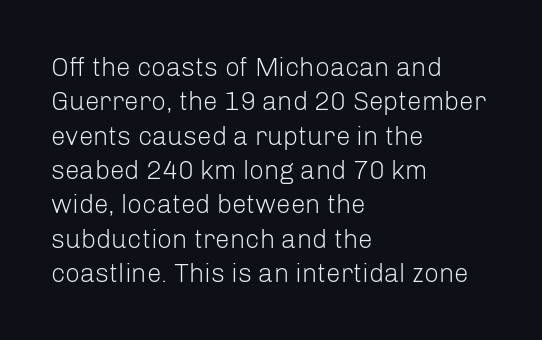
Q: Is the text bold? A: No.
Q: Is the text italic (slanted)? A: No, it is upright.
Q: Is the text underlined? A: No.
Q: How is the paragraph aligned? A: Left-aligned.
Q: Is the spacing between letters normal or unusually wide? A: Normal.
Q: Is the spacing between lines tight, normal or loose? A: Normal.
